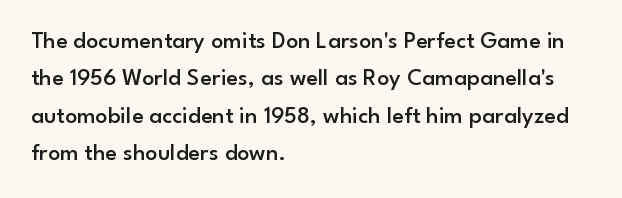
The image shows 24 px text type, upright; set left-aligned, normal line spacing (1.56x), normal letter spacing, not underlined.
